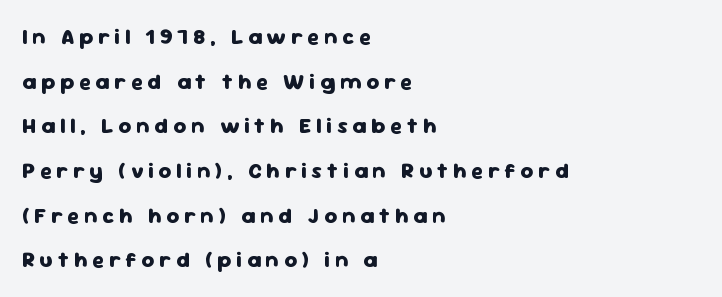
Display-style spreading of the glyphs; the letterfit is very open. A student would call this left alignment; a typographer would say flush left, rag right. The area under the type is left untouched. As a designer I'd log this as weight 700, bold. Notice the wide empty band between every row — that's loose leading. When letters stand straight like this, we call the style roman or upright.
